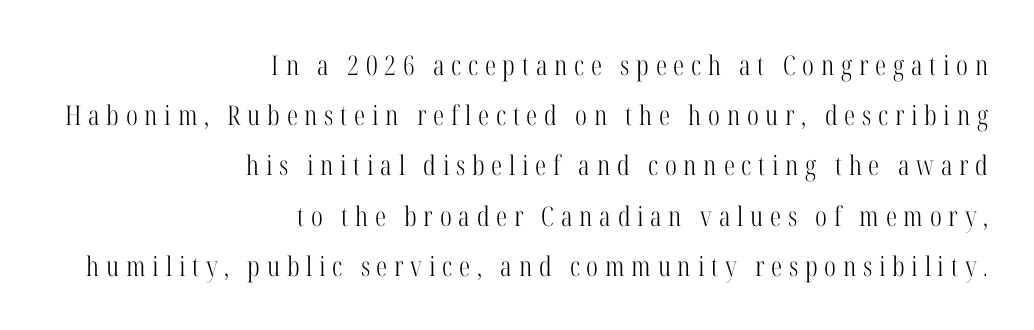
The image shows 27 px text type, upright; set right-aligned, line spacing 1.86x, unusually wide letter spacing (+0.25 em), not underlined.
